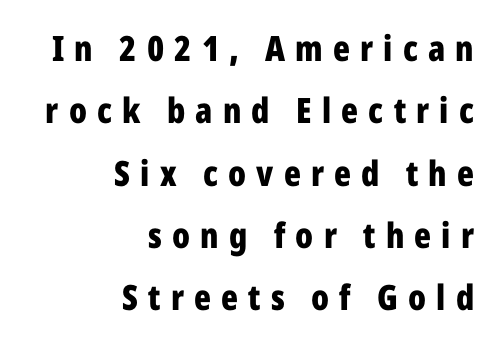
Honestly, the letter spacing is so wide it's the main thing you notice. Caption: bold face, heavy strokes. Honestly, there is no underline to notice here at all. Posture: upright roman. Alignment: flush right. Spacing verdict: proportional, widths tailored to each character.
